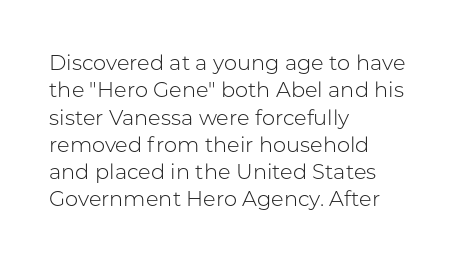
{"italic": "no", "bold": "no", "underline": "no", "align": "left", "line_spacing": "normal", "line_spacing_ratio": 1.3, "letter_spacing": "normal", "letter_spacing_em": 0.0, "glyph_px": 21}
